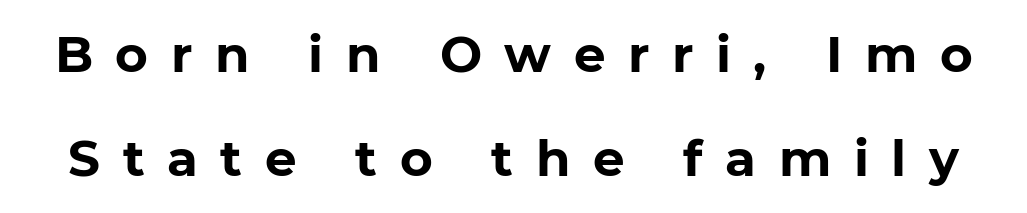
Q: Is the text bold? A: Yes.
Q: Is the typeface a serif or a sans-serif typeface? A: Sans-serif.
Q: Is the text underlined? A: No.
Q: Is the spacing between letters normal or unusually wide? A: Unusually wide.
Q: Is the spacing between lines tight, normal or loose? A: Loose.
Q: Width (condensed, normal, or wide)? A: Normal.
Q: Stroke contrast? A: Low.
Q: x-height? A: Medium.
Q: Monospaced? A: No.
